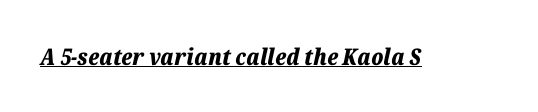
The image shows 23 px bold type, italic (leaning right); set normal letter spacing, underlined.
